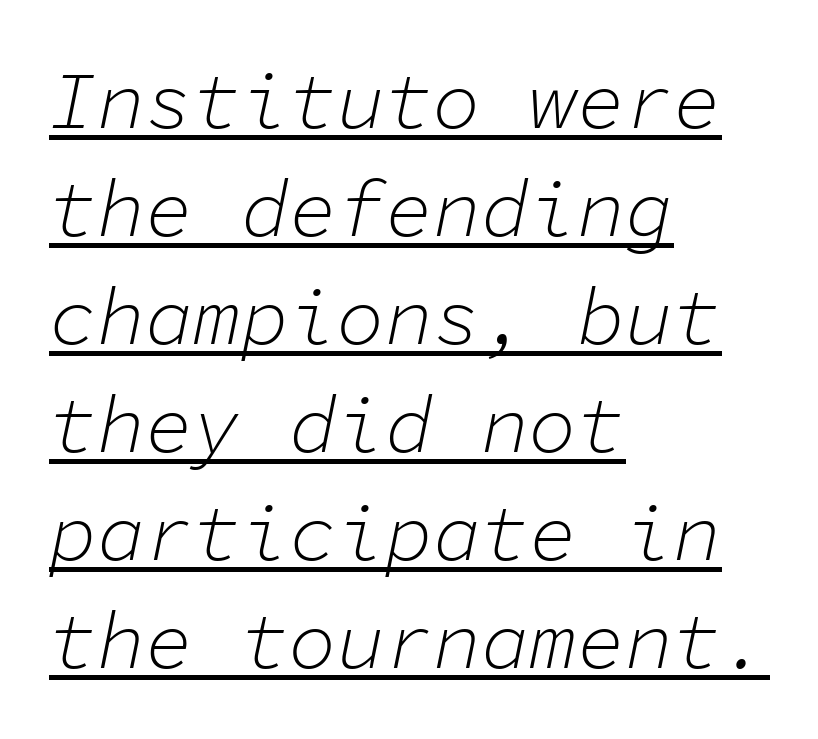
{"italic": "yes", "lean": "right", "slant_degrees": 11, "bold": "no", "weight": "light", "width": "normal", "stroke_contrast": "low", "x_height": "medium", "monospaced": "yes", "underline": "yes", "align": "left", "line_spacing": "normal", "line_spacing_ratio": 1.35, "letter_spacing": "normal", "letter_spacing_em": 0.0, "glyph_px": 80}
